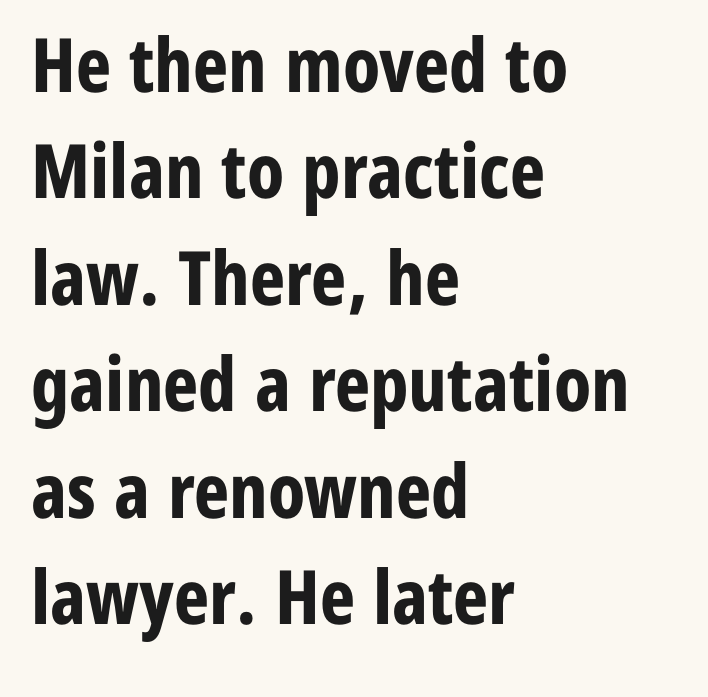
Q: Is the text bold? A: Yes.
Q: Is the text italic (slanted)? A: No, it is upright.
Q: Is the typeface a serif or a sans-serif typeface? A: Sans-serif.
Q: Is the text underlined? A: No.
Q: How is the paragraph aligned? A: Left-aligned.
Q: Is the spacing between letters normal or unusually wide? A: Normal.
Q: Is the spacing between lines tight, normal or loose? A: Normal.
Q: Width (condensed, normal, or wide)? A: Condensed.
Q: Stroke contrast? A: Low.
Q: x-height? A: Medium.
Q: Monospaced? A: No.
